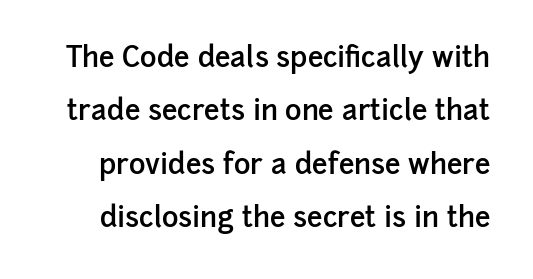
The image shows 28 px semibold sans-serif type, upright; set loose line spacing (1.91x), normal letter spacing, not underlined; low stroke contrast and a medium x-height.
